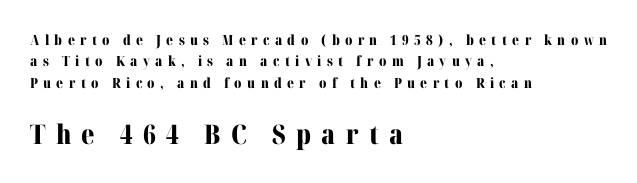
The image shows 27 px bold type, upright; set left-aligned, normal line spacing (1.52x), unusually wide letter spacing (+0.38 em), not underlined; the second (bottom) block is 1.93x larger.
